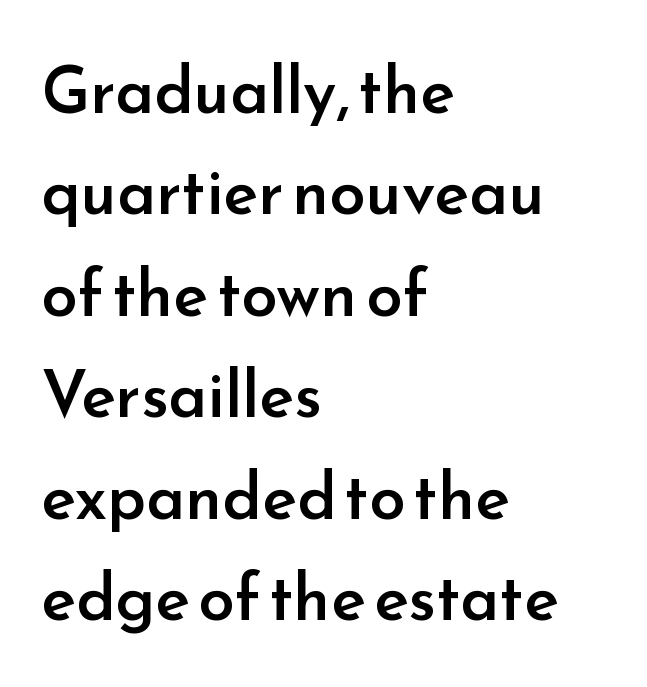
{"serif": "no", "italic": "no", "bold": "semi", "weight": "semibold", "width": "normal", "stroke_contrast": "low", "x_height": "small", "monospaced": "no", "underline": "no", "align": "left", "line_spacing": "normal", "line_spacing_ratio": 1.56, "letter_spacing": "normal", "letter_spacing_em": 0.0, "glyph_px": 65}
